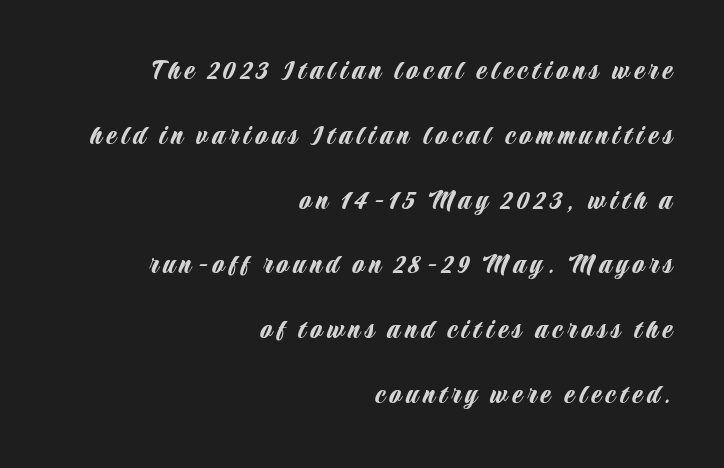
Rows of type keep a wide berth in the vertical direction. Observe the absence of serifs on each vertical stroke in this sample. The passage shown is not underscored anywhere. Which margin do the lines hug? The right one — the left edge is uneven.
